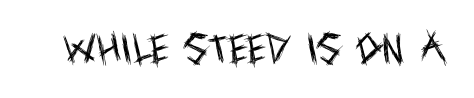
The image shows 33 px regular-weight, condensed sans-serif type, upright; set normal letter spacing, not underlined; a large x-height.
